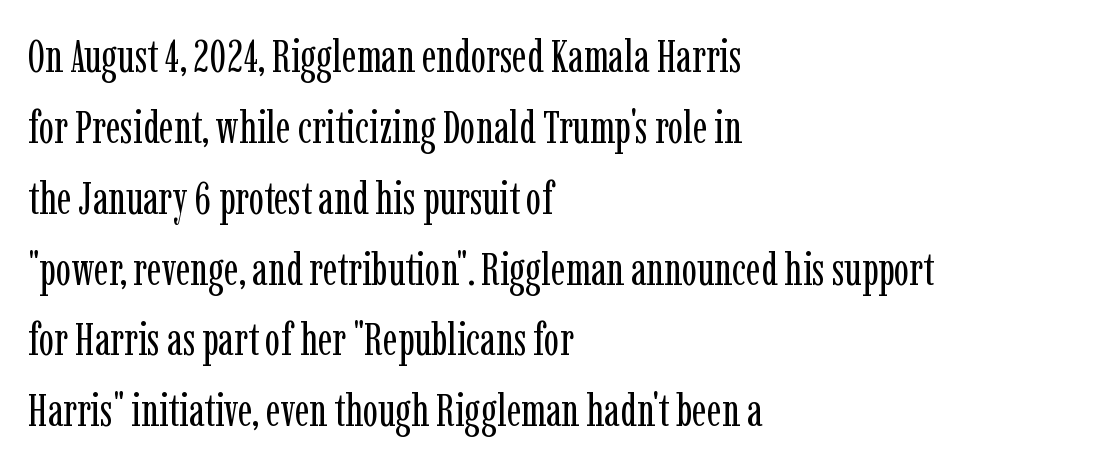
{"serif": "yes", "italic": "no", "bold": "no", "weight": "regular", "width": "condensed", "stroke_contrast": "low", "x_height": "medium", "monospaced": "no", "underline": "no", "align": "left", "line_spacing": "normal", "line_spacing_ratio": 1.54, "letter_spacing": "normal", "letter_spacing_em": 0.0, "glyph_px": 46}
